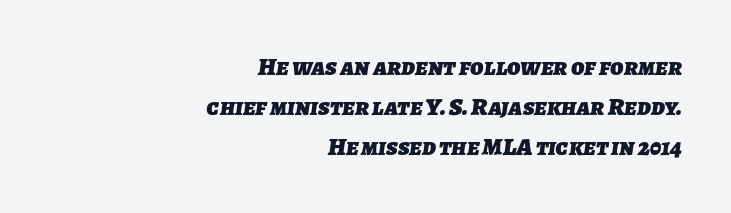
Q: Is the text bold? A: Yes.
Q: Is the text underlined? A: No.
Q: How is the paragraph aligned? A: Right-aligned.
Q: Is the spacing between letters normal or unusually wide? A: Normal.
Q: Is the spacing between lines tight, normal or loose? A: Normal.
